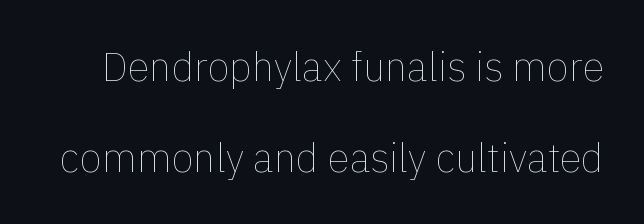
Q: Is the text bold? A: No.
Q: Is the text italic (slanted)? A: No, it is upright.
Q: Is the text underlined? A: No.
Q: Is the spacing between letters normal or unusually wide? A: Normal.
Q: Is the spacing between lines tight, normal or loose? A: Loose.
Q: Width (condensed, normal, or wide)? A: Normal.
Q: x-height? A: Medium.
Q: Monospaced? A: No.
